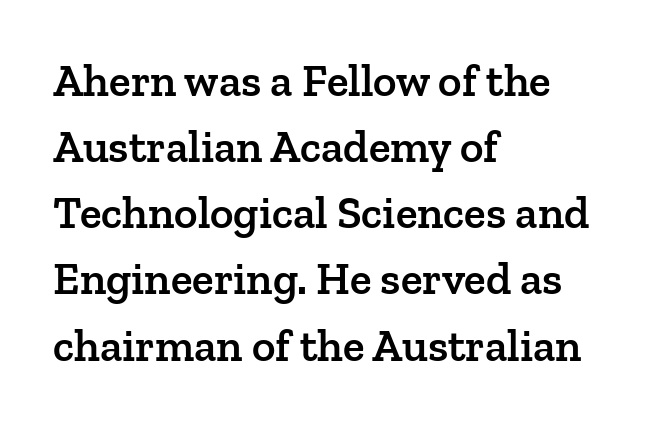
The image shows 45 px semibold serif type, upright; set left-aligned, normal line spacing (1.47x), normal letter spacing, not underlined; low stroke contrast and a medium x-height.
